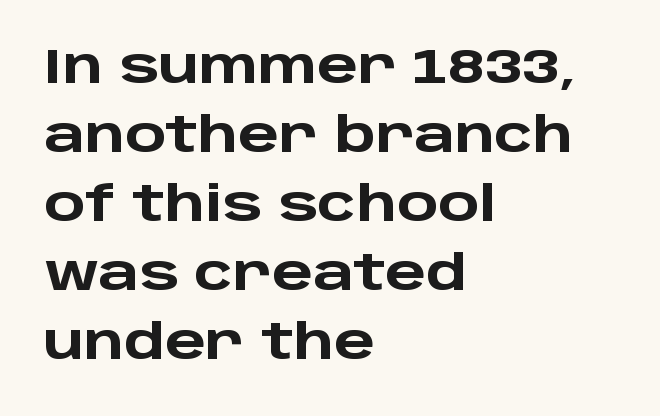
The image shows 48 px heavy, wide sans-serif type, upright; set left-aligned, normal line spacing (1.44x), normal letter spacing, not underlined; low stroke contrast and a large x-height.
